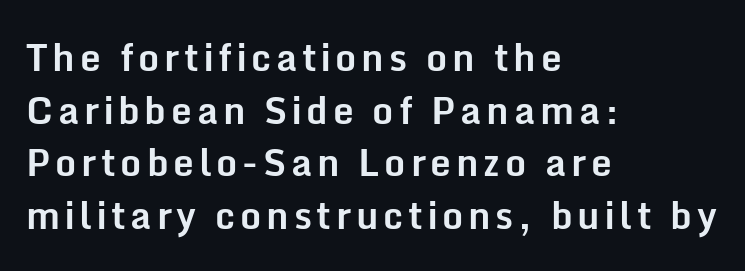
The image shows 37 px bold sans-serif type, upright; set left-aligned, normal line spacing (1.42x), not underlined; low stroke contrast and a medium x-height.
